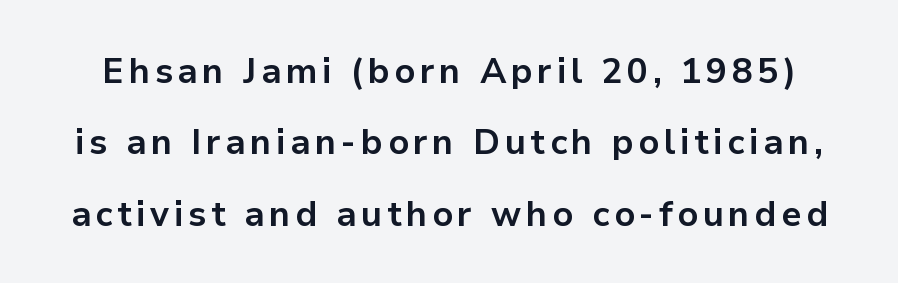
The image shows 35 px bold sans-serif type, upright; set loose line spacing (2.04x), not underlined; low stroke contrast and a medium x-height.
